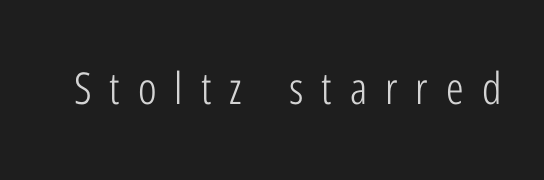
The image shows 44 px light, condensed sans-serif type, upright; set unusually wide letter spacing (+0.41 em), not underlined; low stroke contrast and a medium x-height.
